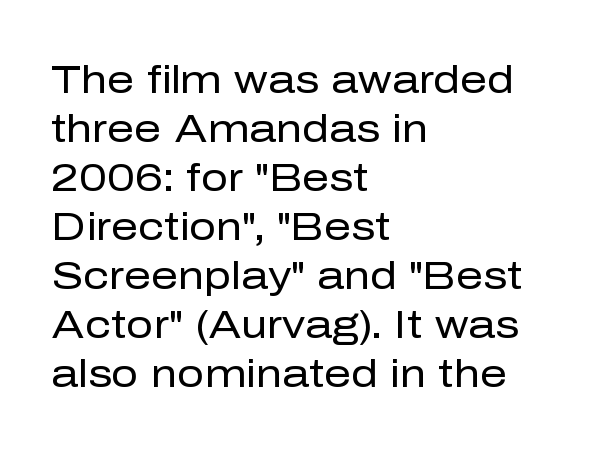
Observe the ordinary spacing: letters are neighbours, not strangers. The line-height multiplier appears to be the usual default. The string is rendered with underlining switched off. Does the copy run flush right? No — it runs flush left.
